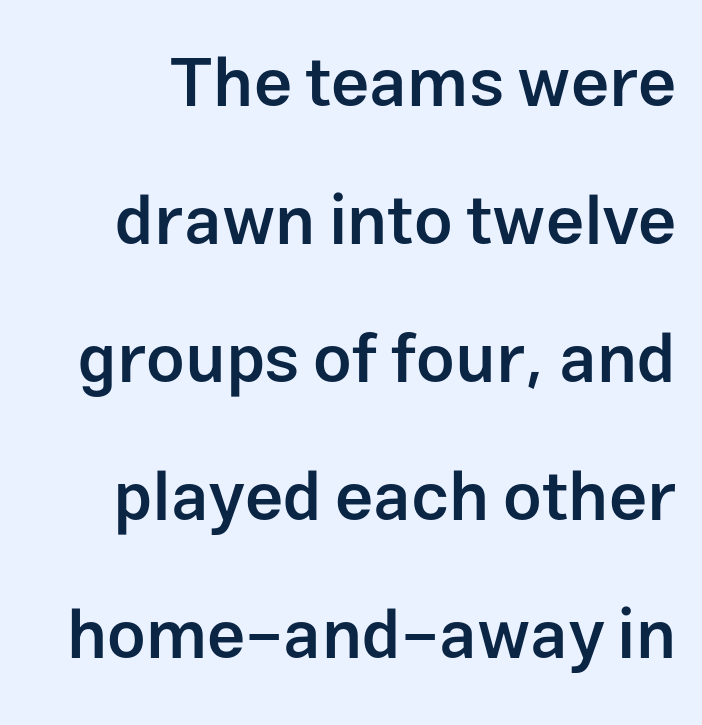
Q: Is the text bold? A: Semi-bold.
Q: Is the text italic (slanted)? A: No, it is upright.
Q: Is the typeface a serif or a sans-serif typeface? A: Sans-serif.
Q: Is the text underlined? A: No.
Q: Is the spacing between letters normal or unusually wide? A: Normal.
Q: Is the spacing between lines tight, normal or loose? A: Loose.
Q: Width (condensed, normal, or wide)? A: Normal.
Q: Stroke contrast? A: Low.
Q: x-height? A: Medium.
Q: Monospaced? A: No.
